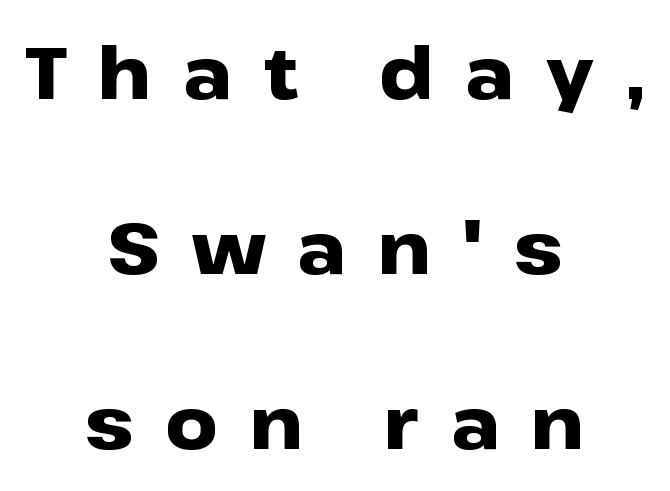
Q: Is the text bold? A: Yes.
Q: Is the text italic (slanted)? A: No, it is upright.
Q: Is the typeface a serif or a sans-serif typeface? A: Sans-serif.
Q: Is the text underlined? A: No.
Q: How is the paragraph aligned? A: Centered.
Q: Is the spacing between letters normal or unusually wide? A: Unusually wide.
Q: Is the spacing between lines tight, normal or loose? A: Loose.
Q: Width (condensed, normal, or wide)? A: Wide.
Q: Stroke contrast? A: Low.
Q: x-height? A: Medium.
Q: Monospaced? A: No.
